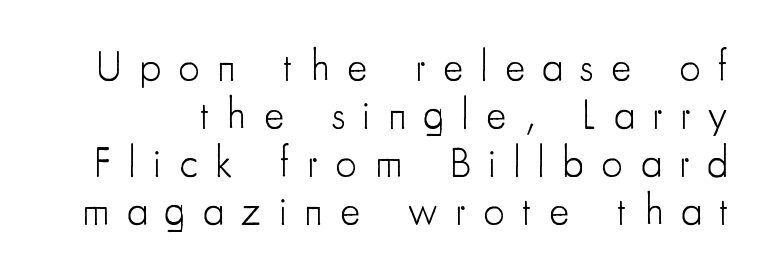
Q: Is the text bold? A: No.
Q: Is the text italic (slanted)? A: No, it is upright.
Q: Is the typeface a serif or a sans-serif typeface? A: Sans-serif.
Q: Is the text underlined? A: No.
Q: Is the spacing between letters normal or unusually wide? A: Unusually wide.
Q: Is the spacing between lines tight, normal or loose? A: Tight.
Q: Width (condensed, normal, or wide)? A: Condensed.
Q: Stroke contrast? A: Low.
Q: x-height? A: Small.
Q: Monospaced? A: No.
